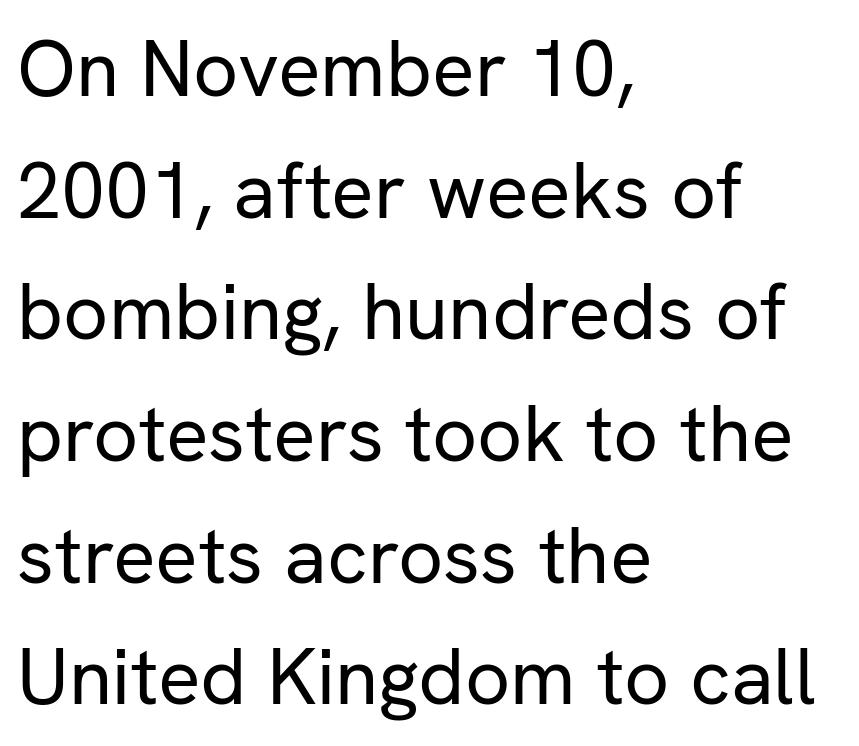
{"serif": "no", "italic": "no", "bold": "no", "weight": "regular", "width": "normal", "stroke_contrast": "low", "x_height": "medium", "monospaced": "no", "underline": "no", "align": "left", "line_spacing": "normal", "line_spacing_ratio": 1.54, "letter_spacing": "normal", "letter_spacing_em": 0.0, "glyph_px": 79}
